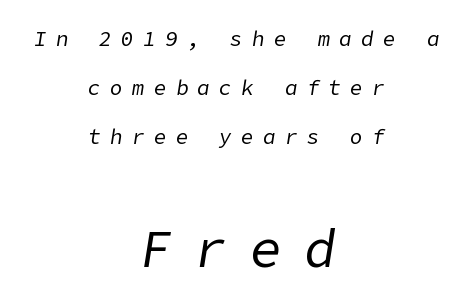
The paragraph shown floats in the horizontal middle. The passage shown has open, widely tracked lettering throughout. Emphasis-style slanted type is in use. The rendering enlarges the type as you move from the upper chunk to the lower. The weight would be labelled regular, book, light, or lighter still.
